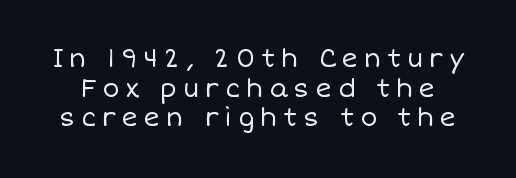
Q: Is the text bold? A: No.
Q: Is the text italic (slanted)? A: No, it is upright.
Q: Is the text underlined? A: No.
Q: Is the spacing between letters normal or unusually wide? A: Unusually wide.
